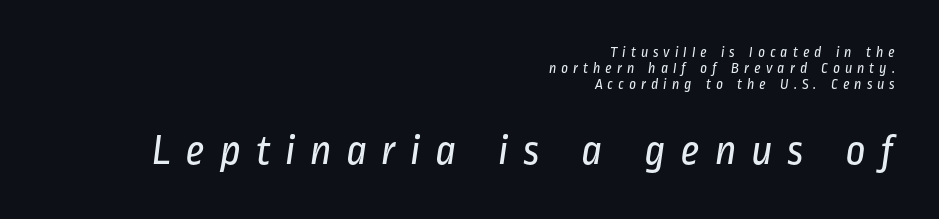
The image shows 44 px regular-weight, condensed sans-serif type; set right-aligned, tight line spacing (1.06x), unusually wide letter spacing (+0.32 em), not underlined; the second (bottom) block is 2.93x larger; low stroke contrast and a medium x-height.
